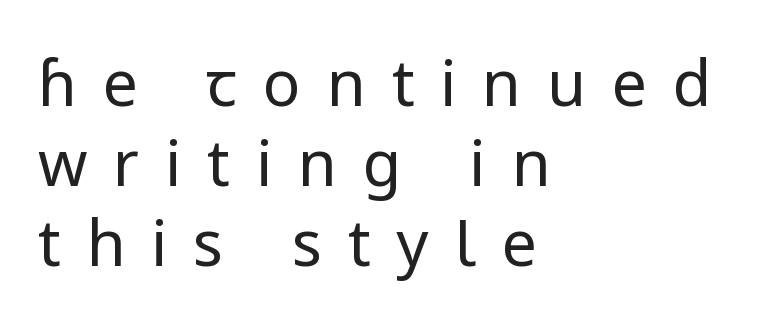
The image shows 63 px regular-weight sans-serif type, upright; set left-aligned, normal line spacing (1.27x), unusually wide letter spacing (+0.41 em), not underlined; low stroke contrast and a medium x-height.
